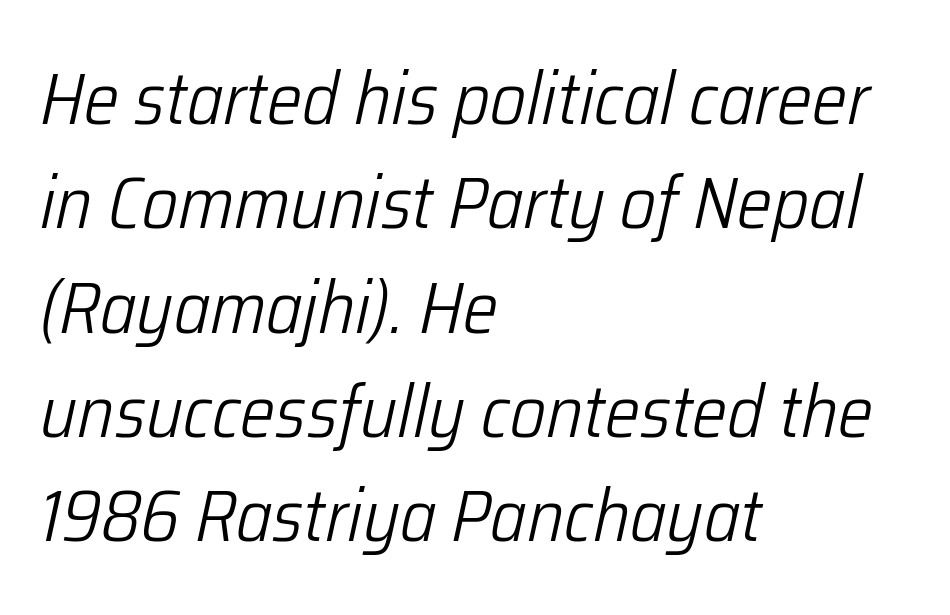
{"italic": "yes", "lean": "right", "slant_degrees": 12, "bold": "no", "weight": "light", "width": "condensed", "stroke_contrast": "low", "x_height": "medium", "monospaced": "no", "underline": "no", "align": "left", "line_spacing": "normal", "line_spacing_ratio": 1.41, "letter_spacing": "normal", "letter_spacing_em": 0.0, "glyph_px": 74}
